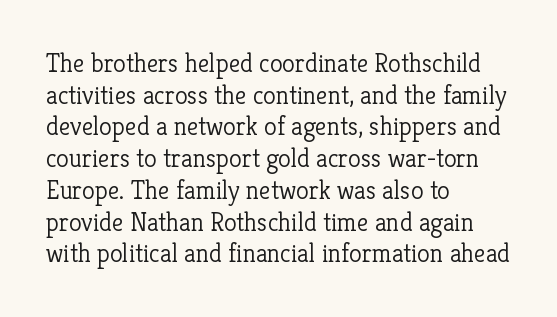
The image shows 26 px text type, upright; set left-aligned, line spacing 1.22x, normal letter spacing, not underlined.
